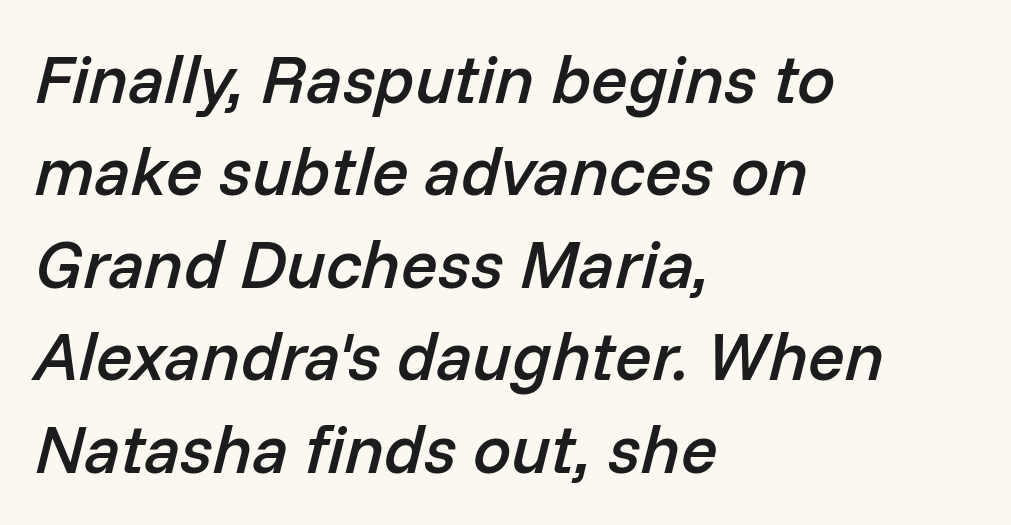
The passage shown leans; its letterforms are oblique. Varying glyph widths throughout — classic text-font behaviour. The typesetter chose a ragged-right arrangement here. Bare-footed words on every line. Look at the tracking — it's just the regular setting, nothing added. Line spacing here is normal.
